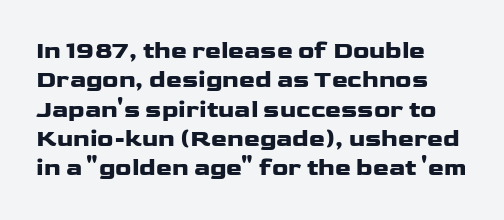
The image shows 24 px bold type, upright; set line spacing 1.22x, normal letter spacing, not underlined.
